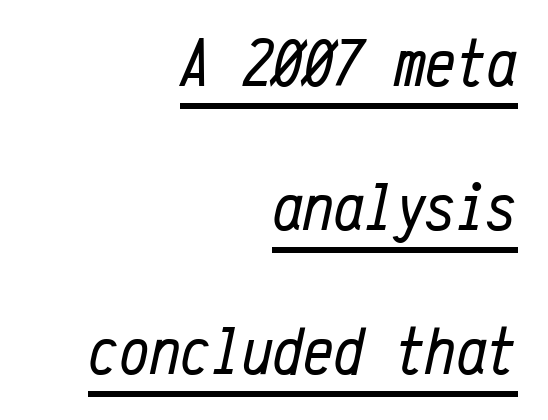
Q: Is the text bold? A: No.
Q: Is the text italic (slanted)? A: Yes, it leans right by about 12 degrees.
Q: Is the text underlined? A: Yes.
Q: How is the paragraph aligned? A: Right-aligned.
Q: Is the spacing between letters normal or unusually wide? A: Normal.
Q: Is the spacing between lines tight, normal or loose? A: Loose.
Q: Width (condensed, normal, or wide)? A: Condensed.
Q: Stroke contrast? A: Low.
Q: x-height? A: Medium.
Q: Monospaced? A: Yes.
